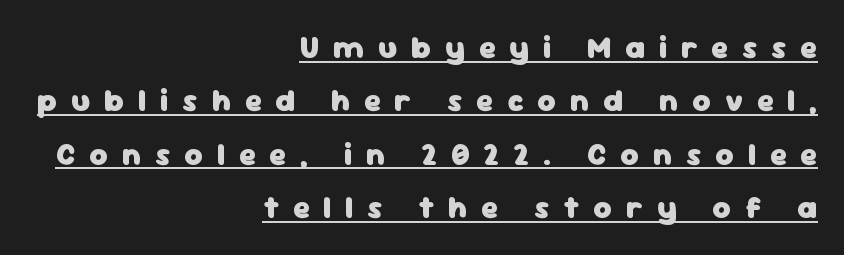
{"serif": "no", "italic": "no", "bold": "yes", "weight": "heavy", "width": "normal", "stroke_contrast": "low", "x_height": "medium", "monospaced": "no", "underline": "yes", "align": "right", "line_spacing_ratio": 1.72, "letter_spacing": "wide", "letter_spacing_em": 0.45, "glyph_px": 31}
